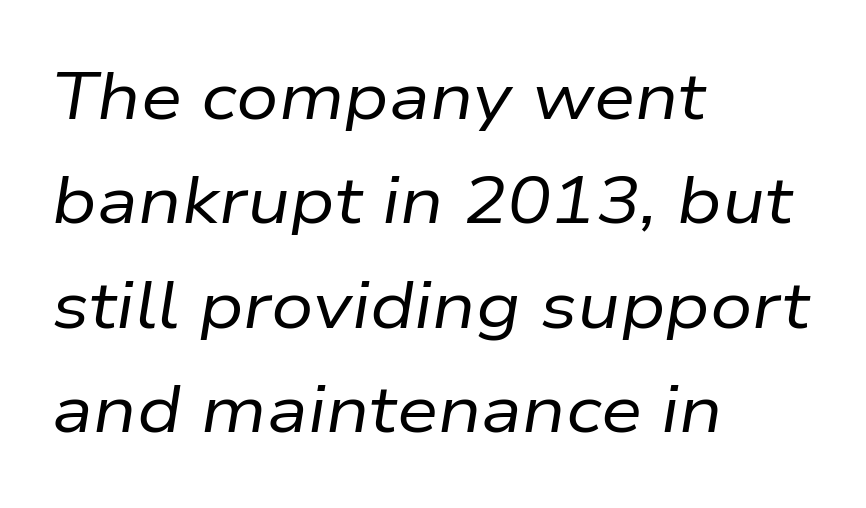
In terms of letterspacing, this is plain default setting. The rows are spaced the way most documents space them. The setting favours the left margin, as ordinary paragraphs usually do. You can tell it's italic because the verticals aren't actually vertical.
